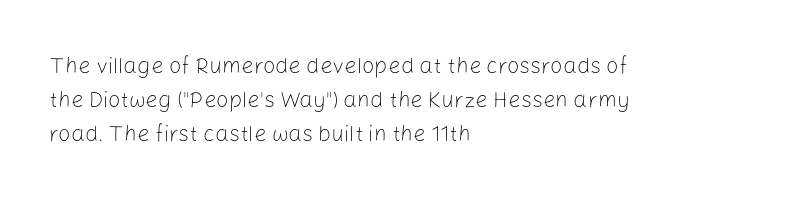
The image shows 22 px text type, upright; set left-aligned, normal line spacing (1.55x), normal letter spacing, not underlined.
